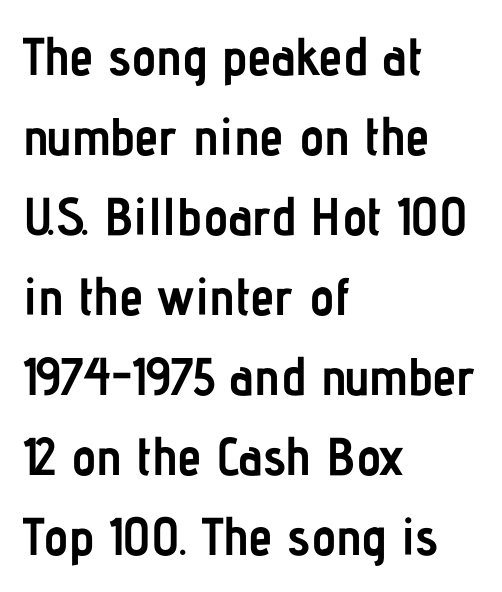
The strokes are fattened all the way to bold. Compared with typical body copy, the letter spacing here is the same. Character widths vary here, with narrow letters taking less room than wide ones. Baseline-to-baseline distance is the conventional proportion of letter height.
